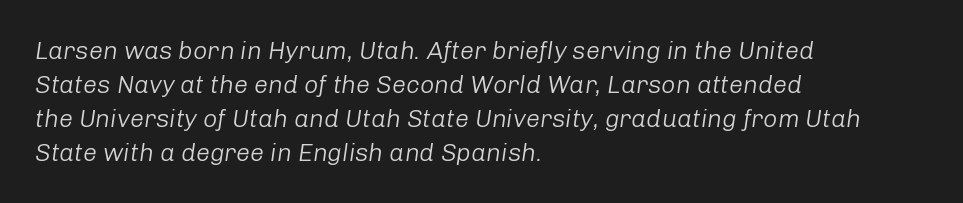
Q: Is the text bold? A: No.
Q: Is the text italic (slanted)? A: Yes, it leans right by about 8 degrees.
Q: Is the text underlined? A: No.
Q: How is the paragraph aligned? A: Left-aligned.
Q: Is the spacing between letters normal or unusually wide? A: Normal.
Q: Is the spacing between lines tight, normal or loose? A: Normal.
